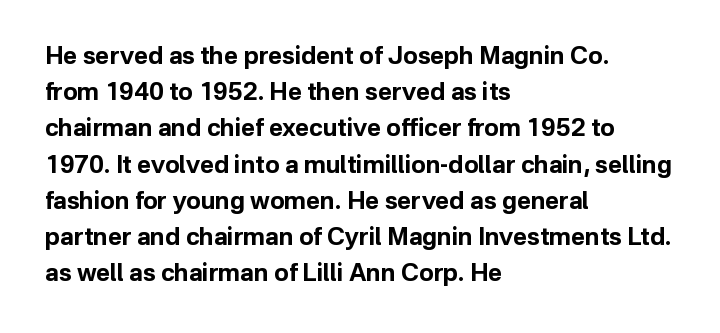
Q: Is the text bold? A: Yes.
Q: Is the text italic (slanted)? A: No, it is upright.
Q: Is the text underlined? A: No.
Q: How is the paragraph aligned? A: Left-aligned.
Q: Is the spacing between letters normal or unusually wide? A: Normal.
Q: Is the spacing between lines tight, normal or loose? A: Normal.
